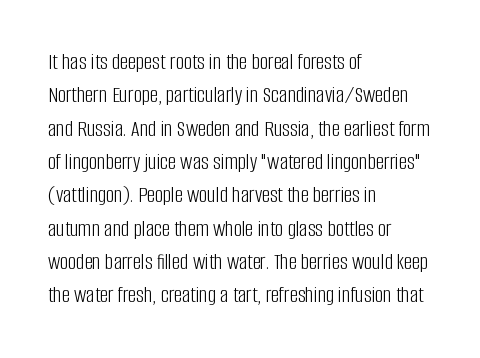
The image shows 23 px text type, upright; set left-aligned, normal line spacing (1.45x), normal letter spacing, not underlined.
